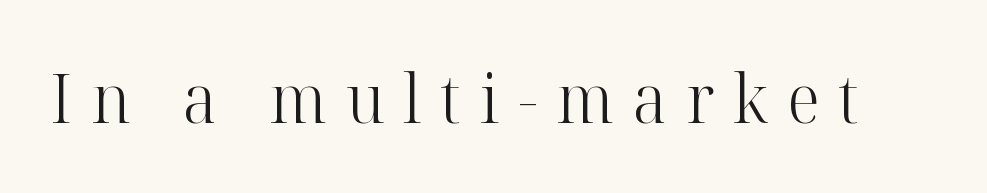
The image shows 68 px light serif type, upright; set unusually wide letter spacing (+0.28 em), not underlined; high stroke contrast and a medium x-height.
